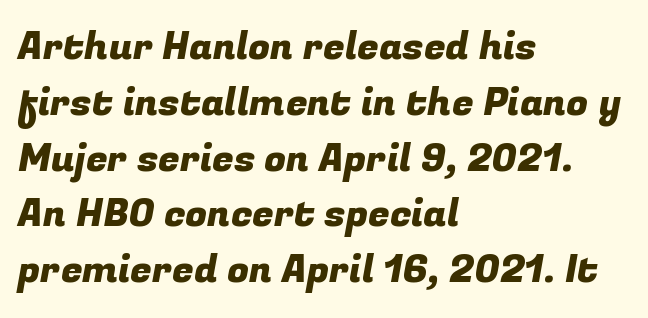
{"serif": "no", "width": "normal", "stroke_contrast": "low", "x_height": "medium", "monospaced": "no", "underline": "no", "align": "left", "line_spacing": "normal", "line_spacing_ratio": 1.43, "letter_spacing": "normal", "letter_spacing_em": 0.0, "glyph_px": 39}
